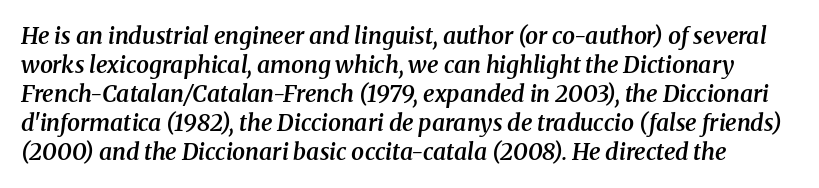
The image shows 23 px text type, italic (leaning right); set normal line spacing (1.26x), normal letter spacing, not underlined.
